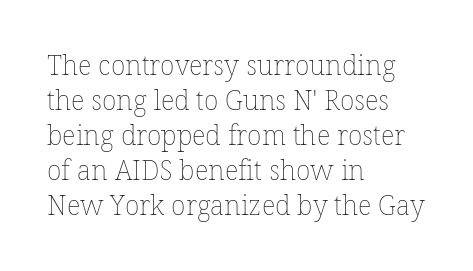
The image shows 27 px text type, upright; set left-aligned, normal line spacing (1.3x), normal letter spacing, not underlined.
